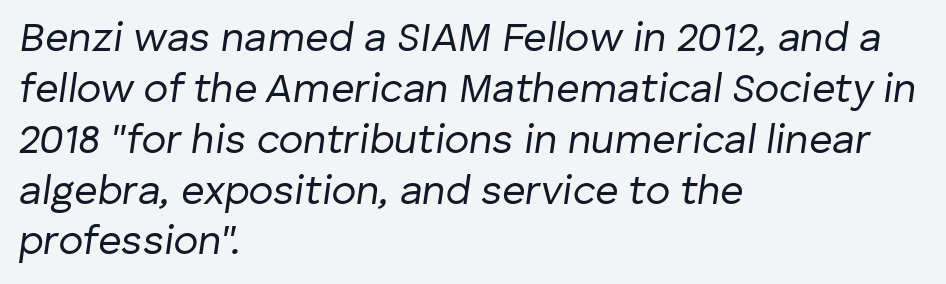
{"italic": "yes", "lean": "right", "slant_degrees": 8, "bold": "no", "weight": "regular", "width": "normal", "stroke_contrast": "low", "x_height": "medium", "monospaced": "no", "underline": "no", "align": "left", "line_spacing_ratio": 1.24, "letter_spacing": "normal", "letter_spacing_em": 0.0, "glyph_px": 41}
